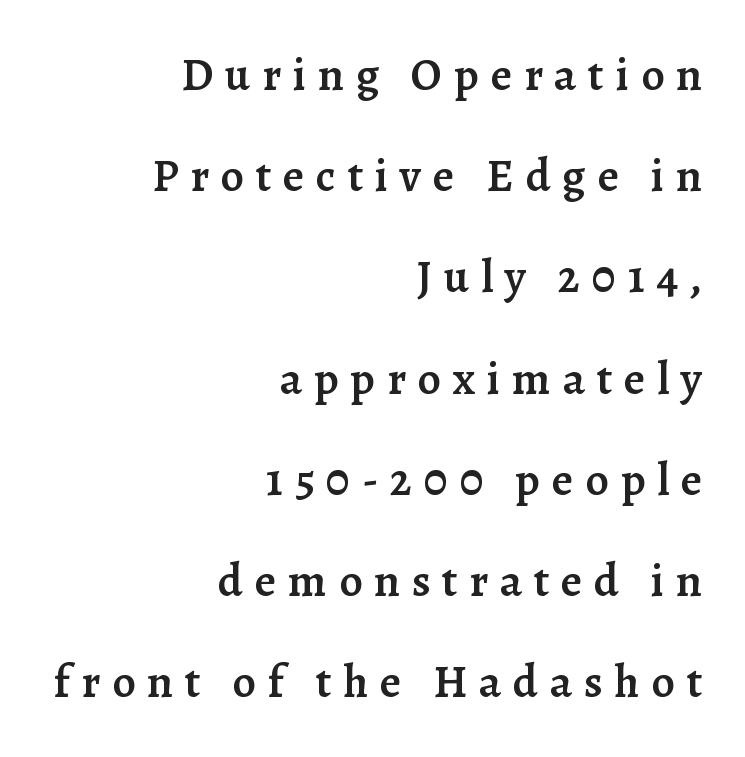
The image shows 46 px semibold serif type, upright; set right-aligned, loose line spacing (2.2x), unusually wide letter spacing (+0.26 em), not underlined; low stroke contrast and a medium x-height.
